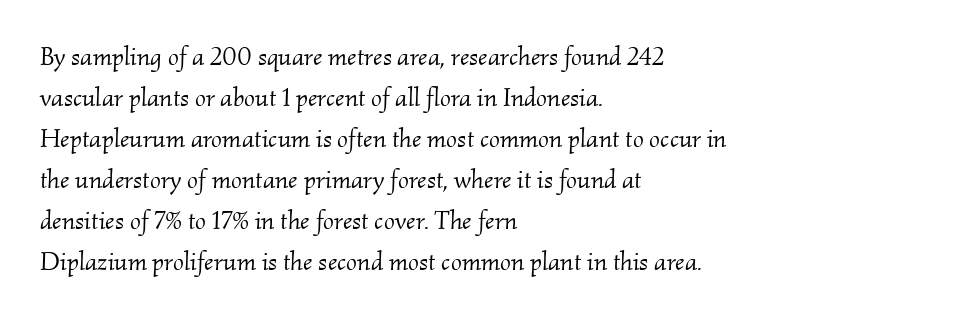
Q: Is the text bold? A: No.
Q: Is the text italic (slanted)? A: Yes, it leans right by about 2 degrees.
Q: Is the text underlined? A: No.
Q: How is the paragraph aligned? A: Left-aligned.
Q: Is the spacing between letters normal or unusually wide? A: Normal.
Q: Is the spacing between lines tight, normal or loose? A: Normal.
